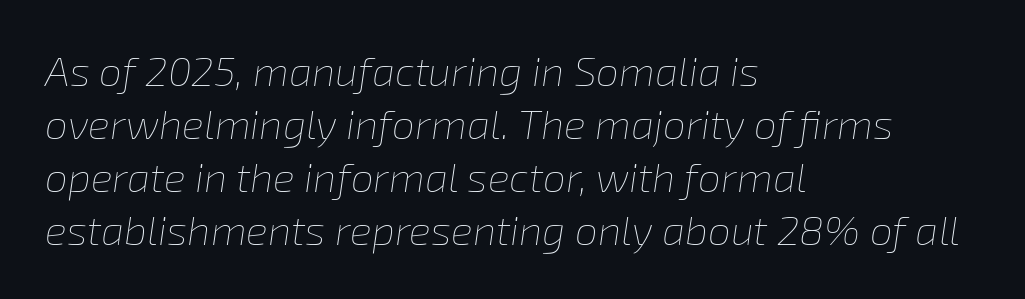
Q: Is the text bold? A: No.
Q: Is the text italic (slanted)? A: Yes, it leans right by about 8 degrees.
Q: Is the text underlined? A: No.
Q: How is the paragraph aligned? A: Left-aligned.
Q: Is the spacing between letters normal or unusually wide? A: Normal.
Q: Is the spacing between lines tight, normal or loose? A: Normal.
Q: Width (condensed, normal, or wide)? A: Normal.
Q: Stroke contrast? A: Low.
Q: x-height? A: Medium.
Q: Monospaced? A: No.
